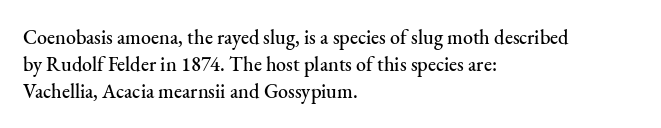
Teacher's note: observe the even left margin — that is flush-left alignment. Letter spacing: default. Every stem runs plumb, perpendicular to the baseline. The baseline area is clear. One glance says typical: line gaps are just what's usual.
